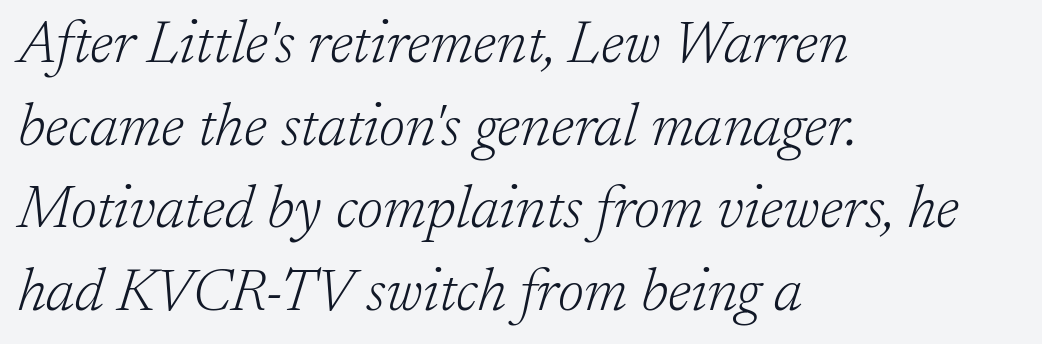
Q: Is the text bold? A: No.
Q: Is the text italic (slanted)? A: Yes, it leans right by about 17 degrees.
Q: Is the typeface a serif or a sans-serif typeface? A: Serif.
Q: Is the text underlined? A: No.
Q: How is the paragraph aligned? A: Left-aligned.
Q: Is the spacing between letters normal or unusually wide? A: Normal.
Q: Is the spacing between lines tight, normal or loose? A: Normal.
Q: Width (condensed, normal, or wide)? A: Normal.
Q: Stroke contrast? A: Low.
Q: x-height? A: Medium.
Q: Monospaced? A: No.
